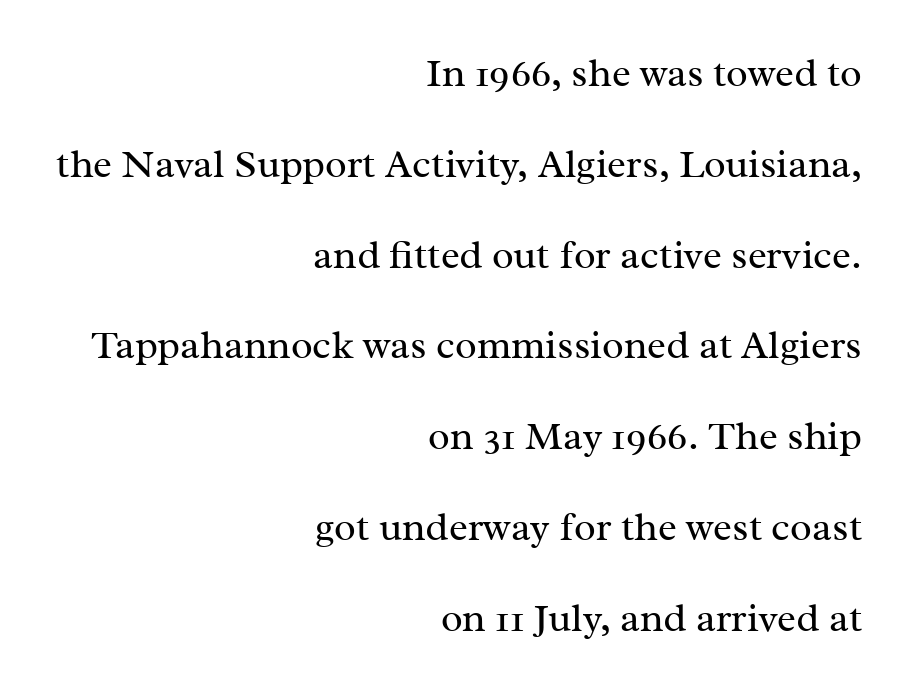
{"serif": "yes", "italic": "no", "bold": "no", "weight": "regular", "width": "normal", "stroke_contrast": "medium", "x_height": "medium", "monospaced": "no", "underline": "no", "align": "right", "line_spacing": "loose", "line_spacing_ratio": 2.27, "letter_spacing": "normal", "letter_spacing_em": 0.0, "glyph_px": 40}
